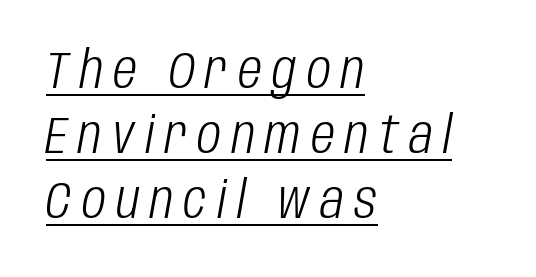
{"italic": "yes", "lean": "right", "slant_degrees": 10, "bold": "no", "weight": "light", "width": "condensed", "stroke_contrast": "low", "x_height": "large", "monospaced": "no", "underline": "yes", "align": "left", "line_spacing": "normal", "line_spacing_ratio": 1.25, "letter_spacing": "wide", "letter_spacing_em": 0.2, "glyph_px": 52}
